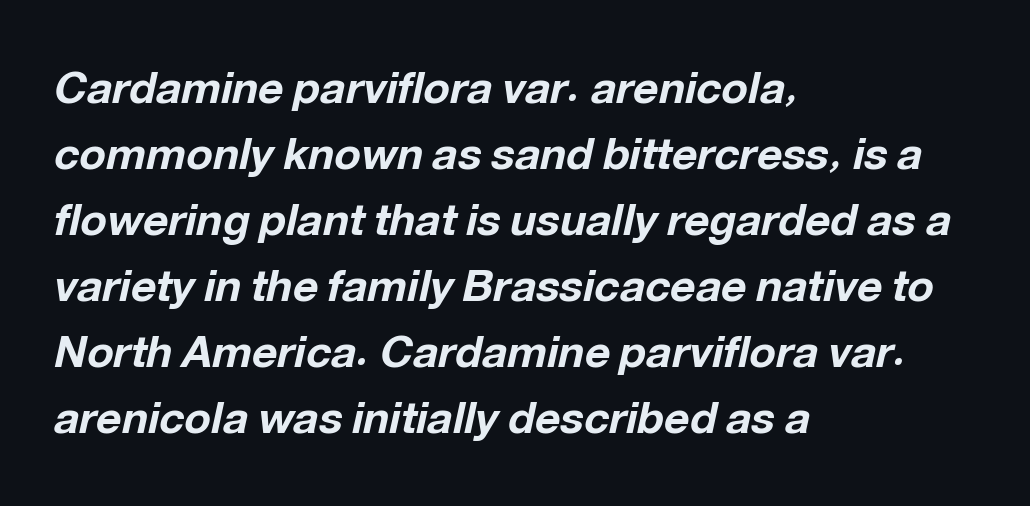
The image shows 44 px bold type, italic (leaning right); set left-aligned, normal line spacing (1.5x), normal letter spacing, not underlined; low stroke contrast and a medium x-height.
